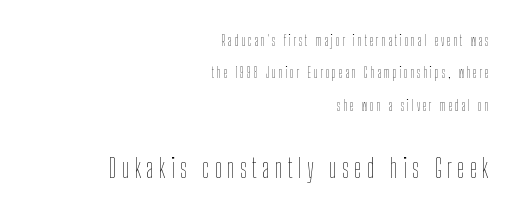
The image shows 27 px text type, upright; set right-aligned, loose line spacing (2.31x), not underlined; the second (bottom) block is 1.93x larger.
